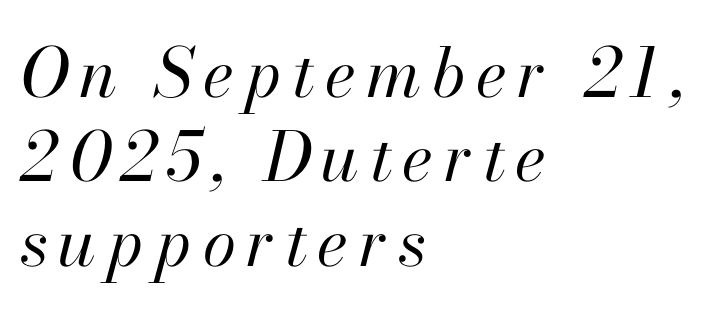
The image shows 68 px regular-weight type, italic (leaning right); set left-aligned, line spacing 1.24x, not underlined; high stroke contrast and a small x-height.
